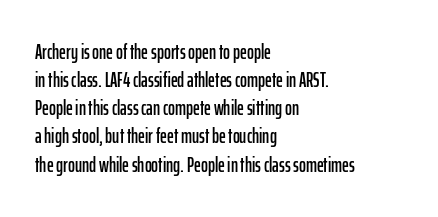
{"italic": "no", "underline": "no", "align": "left", "line_spacing": "normal", "line_spacing_ratio": 1.34, "letter_spacing": "normal", "letter_spacing_em": 0.0, "glyph_px": 21}
